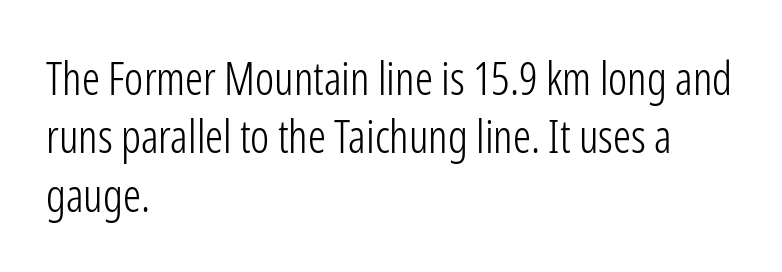
Q: Is the text bold? A: No.
Q: Is the text italic (slanted)? A: No, it is upright.
Q: Is the typeface a serif or a sans-serif typeface? A: Sans-serif.
Q: Is the text underlined? A: No.
Q: How is the paragraph aligned? A: Left-aligned.
Q: Is the spacing between letters normal or unusually wide? A: Normal.
Q: Is the spacing between lines tight, normal or loose? A: Normal.
Q: Width (condensed, normal, or wide)? A: Condensed.
Q: Stroke contrast? A: Low.
Q: x-height? A: Medium.
Q: Monospaced? A: No.
